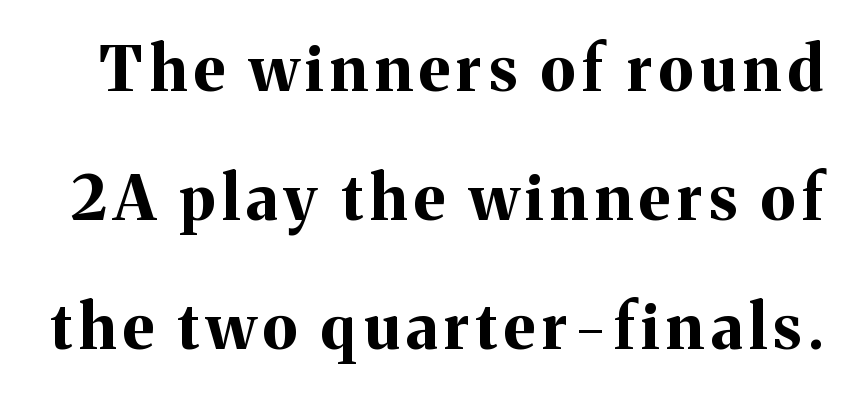
Old-style or modern, the face here clearly has serifs. The area under the type is left untouched. You could not count columns in this text — the font is proportionally spaced. Notice how thick the strokes are: this is what a full bold looks like. Posture: straight, roman, zero tilt.
